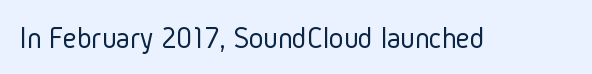
Q: Is the text bold? A: No.
Q: Is the text italic (slanted)? A: No, it is upright.
Q: Is the typeface a serif or a sans-serif typeface? A: Sans-serif.
Q: Is the text underlined? A: No.
Q: Is the spacing between letters normal or unusually wide? A: Normal.
Q: Width (condensed, normal, or wide)? A: Condensed.
Q: Stroke contrast? A: Low.
Q: x-height? A: Medium.
Q: Monospaced? A: No.
